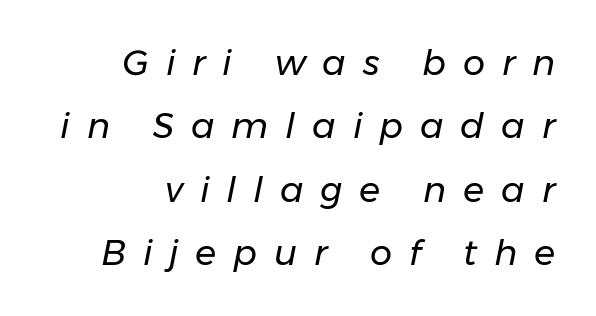
The baseline area is clear. Quick note: italic. Right-aligned paragraph, ragged on the left. Stems here are at most as thick as an everyday book face.
